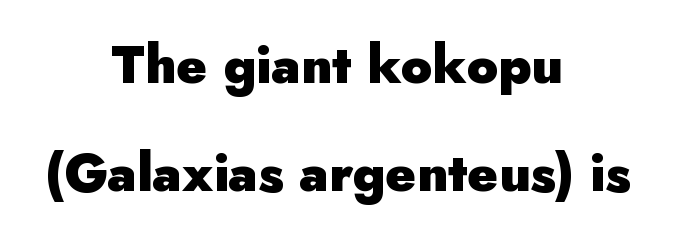
{"serif": "no", "italic": "no", "bold": "yes", "weight": "heavy", "width": "normal", "stroke_contrast": "low", "x_height": "small", "monospaced": "no", "underline": "no", "align": "center", "line_spacing": "loose", "line_spacing_ratio": 2.08, "letter_spacing": "normal", "letter_spacing_em": 0.0, "glyph_px": 52}
